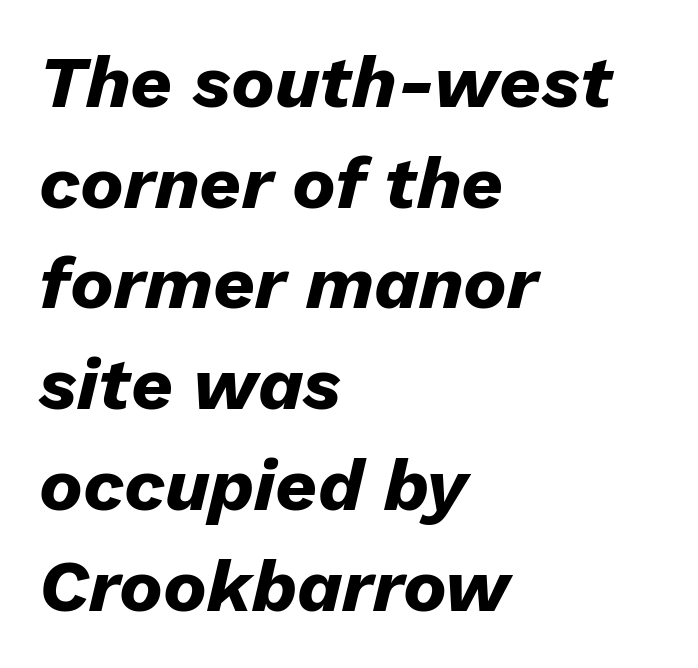
{"italic": "yes", "lean": "right", "slant_degrees": 13, "bold": "yes", "weight": "heavy", "width": "normal", "stroke_contrast": "low", "x_height": "medium", "monospaced": "no", "underline": "no", "align": "left", "line_spacing": "normal", "line_spacing_ratio": 1.38, "letter_spacing": "normal", "letter_spacing_em": 0.0, "glyph_px": 73}
